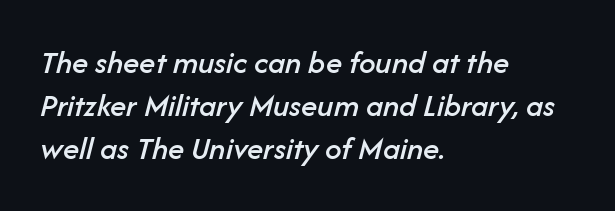
{"italic": "yes", "lean": "right", "slant_degrees": 14, "width": "normal", "stroke_contrast": "low", "x_height": "medium", "monospaced": "no", "underline": "no", "align": "left", "line_spacing": "normal", "line_spacing_ratio": 1.31, "letter_spacing": "normal", "letter_spacing_em": 0.0, "glyph_px": 33}
